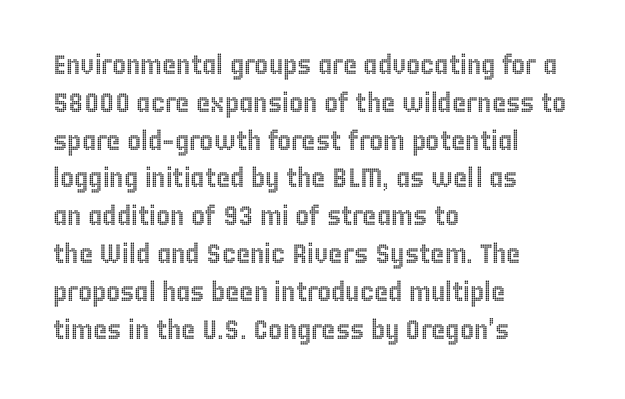
The image shows 27 px text type, upright; set left-aligned, normal line spacing (1.4x), normal letter spacing, not underlined.
